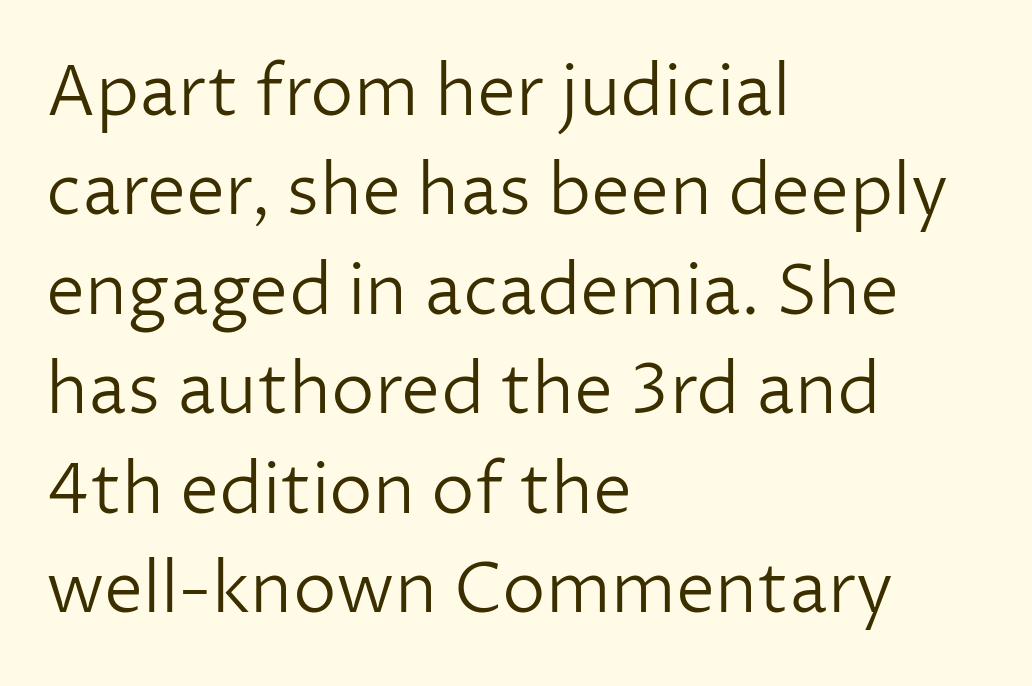
The image shows 70 px light sans-serif type, upright; set left-aligned, normal line spacing (1.42x), normal letter spacing, not underlined; low stroke contrast and a medium x-height.
